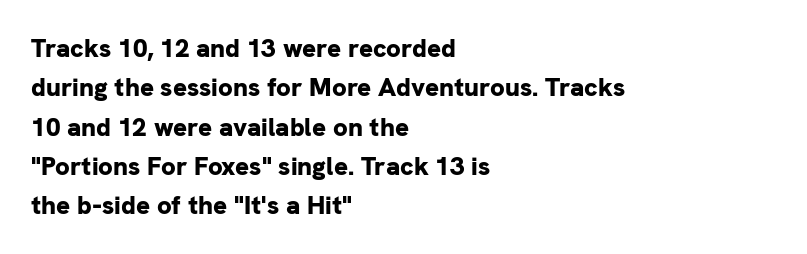
{"italic": "no", "bold": "yes", "underline": "no", "align": "left", "line_spacing": "normal", "line_spacing_ratio": 1.51, "letter_spacing": "normal", "letter_spacing_em": 0.0, "glyph_px": 26}
